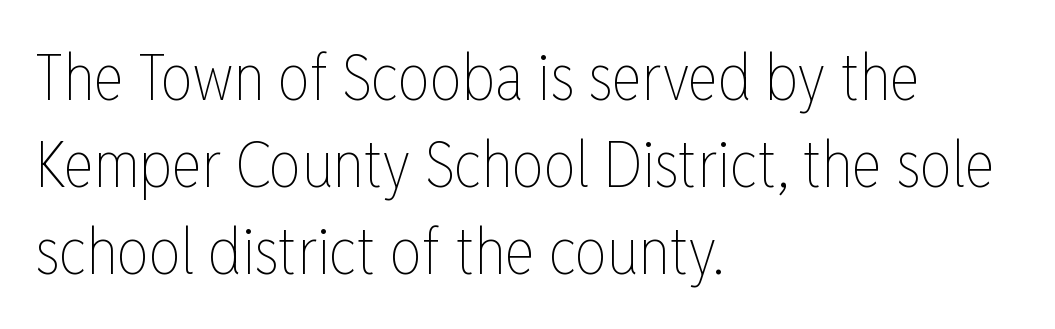
The image shows 64 px thin, condensed type, upright; set left-aligned, normal line spacing (1.36x), normal letter spacing, not underlined; low stroke contrast and a medium x-height.
